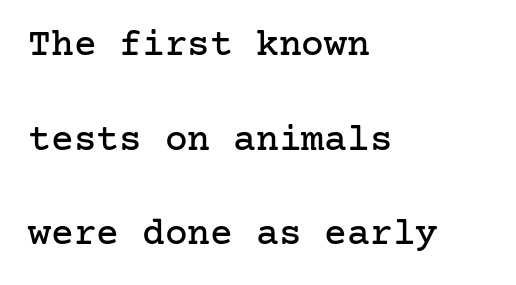
{"serif": "yes", "italic": "no", "width": "normal", "stroke_contrast": "low", "x_height": "medium", "underline": "no", "align": "left", "line_spacing": "loose", "line_spacing_ratio": 2.49, "letter_spacing": "normal", "letter_spacing_em": 0.0, "glyph_px": 38}
